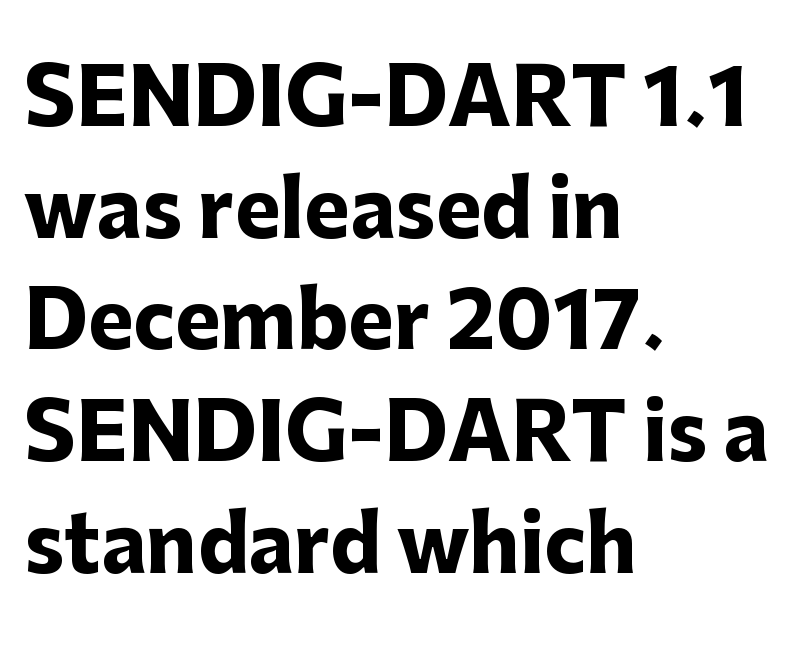
{"serif": "no", "italic": "no", "bold": "yes", "weight": "heavy", "width": "normal", "stroke_contrast": "low", "x_height": "medium", "monospaced": "no", "underline": "no", "align": "left", "line_spacing": "normal", "line_spacing_ratio": 1.45, "letter_spacing": "normal", "letter_spacing_em": 0.0, "glyph_px": 77}
